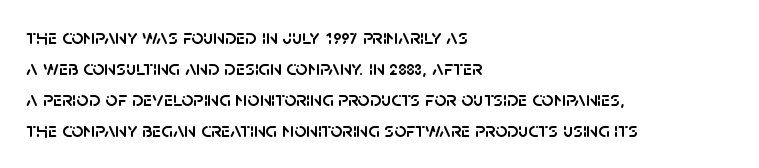
{"italic": "no", "underline": "no", "align": "left", "line_spacing": "normal", "line_spacing_ratio": 1.48, "letter_spacing": "normal", "letter_spacing_em": 0.0, "glyph_px": 21}
